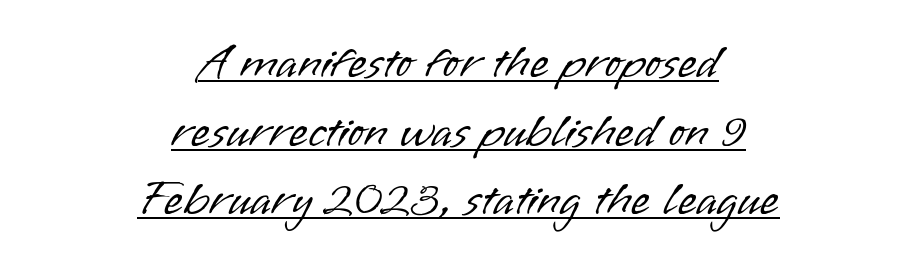
Each word holds together tightly as a unit, with standard inter-letter gaps. Emphasis is given by a line drawn under the lettering. Normally led — the rows are evenly, conventionally spaced. A student would call this center alignment; a typographer would say set centered.
